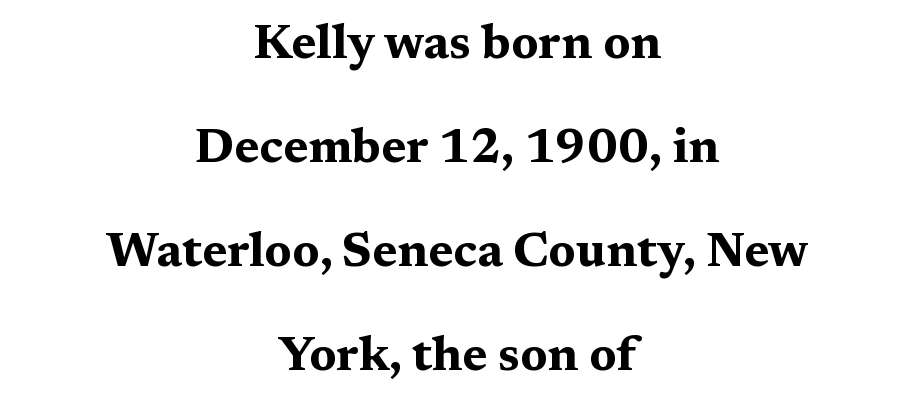
Q: Is the text bold? A: Yes.
Q: Is the text italic (slanted)? A: No, it is upright.
Q: Is the typeface a serif or a sans-serif typeface? A: Serif.
Q: Is the text underlined? A: No.
Q: How is the paragraph aligned? A: Centered.
Q: Is the spacing between letters normal or unusually wide? A: Normal.
Q: Is the spacing between lines tight, normal or loose? A: Loose.
Q: Width (condensed, normal, or wide)? A: Wide.
Q: Stroke contrast? A: Medium.
Q: x-height? A: Medium.
Q: Monospaced? A: No.
